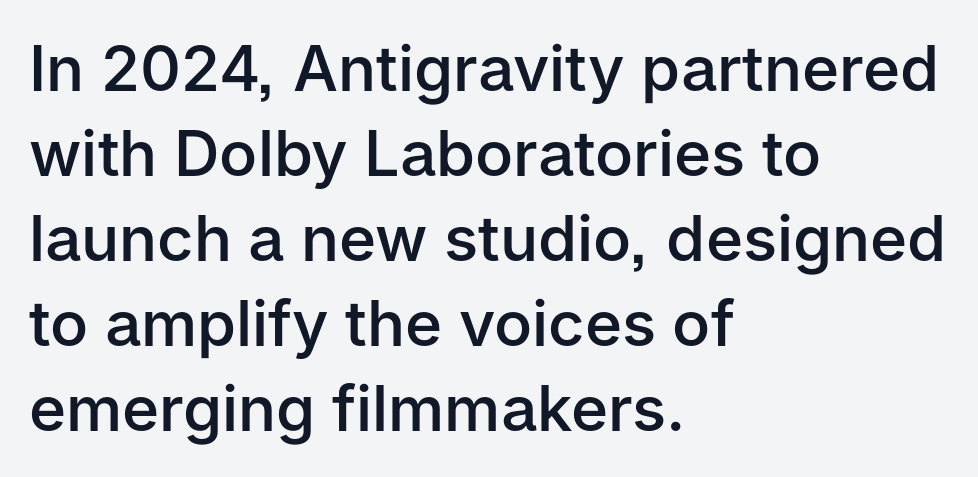
The image shows 63 px semibold sans-serif type, upright; set left-aligned, normal line spacing (1.35x), normal letter spacing, not underlined; low stroke contrast and a medium x-height.
